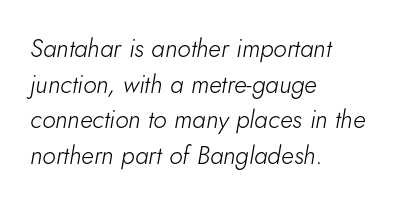
{"italic": "yes", "lean": "right", "slant_degrees": 5, "bold": "no", "underline": "no", "align": "left", "line_spacing": "normal", "line_spacing_ratio": 1.43, "letter_spacing": "normal", "letter_spacing_em": 0.0, "glyph_px": 25}
